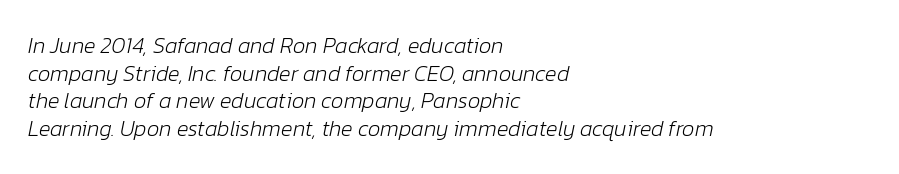
Unbolded letterforms with no extra heft. Observe the ordinary spacing: letters are neighbours, not strangers. Each row of text sits above clean, open space. Italic: yes, the glyphs are oblique. The designer left line spacing at the default. Horizontal alignment here is leftward, the default for most running prose.
